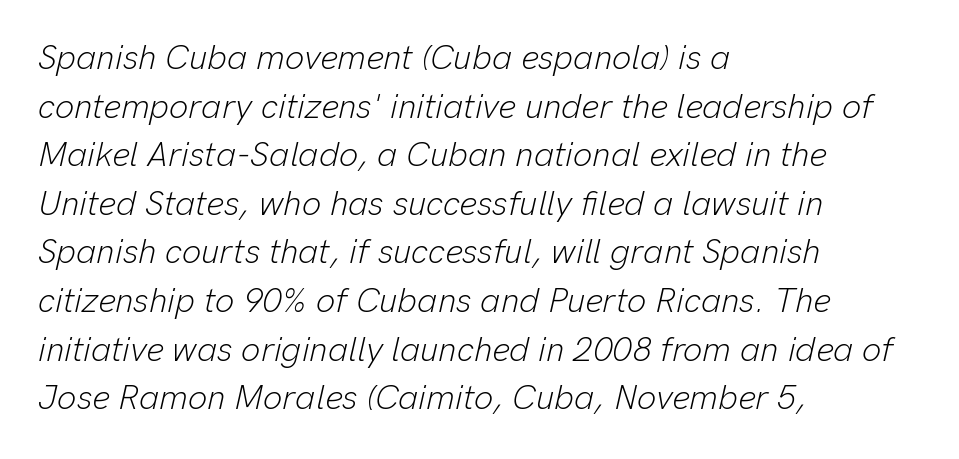
{"italic": "yes", "lean": "right", "slant_degrees": 13, "bold": "no", "weight": "light", "width": "normal", "stroke_contrast": "low", "x_height": "medium", "monospaced": "no", "underline": "no", "align": "left", "line_spacing": "normal", "line_spacing_ratio": 1.43, "letter_spacing": "normal", "letter_spacing_em": 0.0, "glyph_px": 34}
